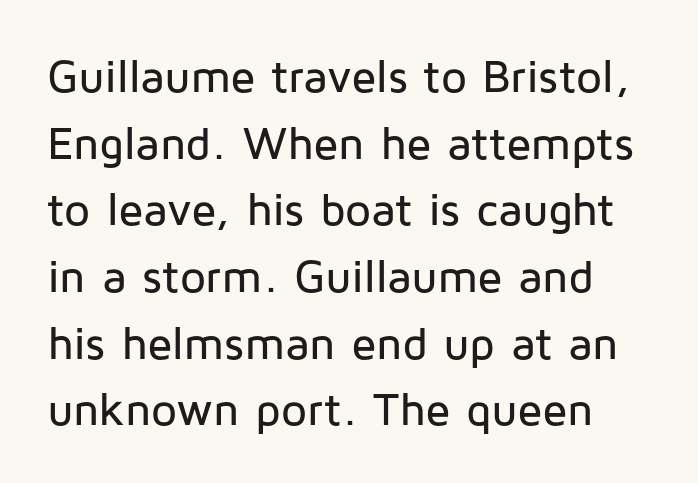
Q: Is the text italic (slanted)? A: No, it is upright.
Q: Is the typeface a serif or a sans-serif typeface? A: Sans-serif.
Q: Is the text underlined? A: No.
Q: Is the spacing between letters normal or unusually wide? A: Normal.
Q: Is the spacing between lines tight, normal or loose? A: Normal.
Q: Width (condensed, normal, or wide)? A: Normal.
Q: Stroke contrast? A: Low.
Q: x-height? A: Medium.
Q: Monospaced? A: No.
